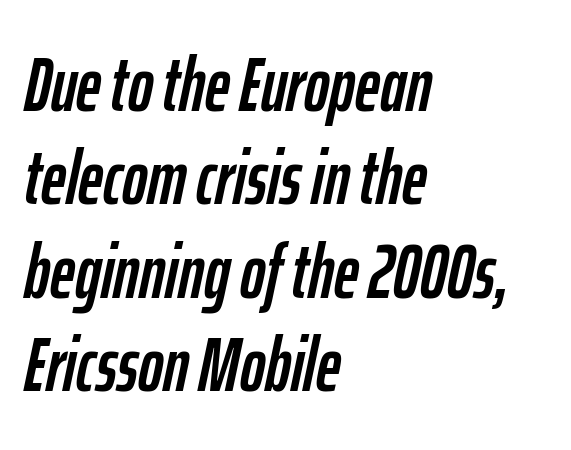
{"italic": "yes", "lean": "right", "slant_degrees": 12, "width": "condensed", "stroke_contrast": "low", "x_height": "medium", "monospaced": "no", "underline": "no", "align": "left", "line_spacing_ratio": 1.23, "letter_spacing": "normal", "letter_spacing_em": 0.0, "glyph_px": 76}
